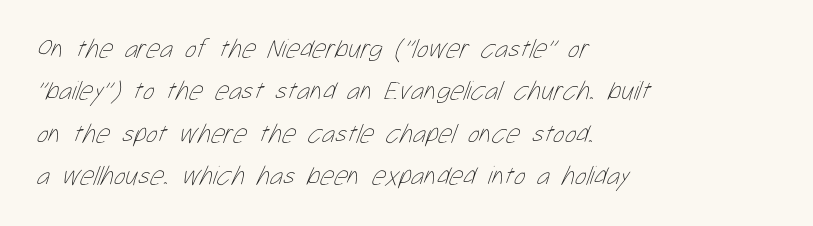
Teacher's note: observe the even left margin — that is flush-left alignment. Students, observe: this is what conventionally led text looks like. Check under the words: just untouched page. The font sits on the lighter half of the weight spectrum, regular included.
